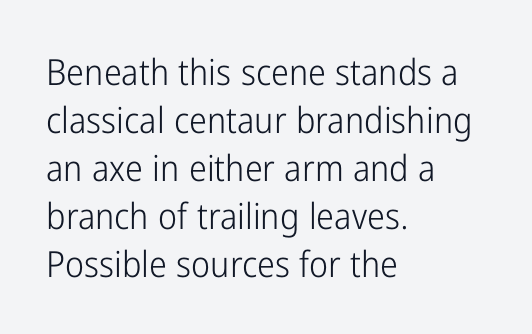
The image shows 36 px light, condensed sans-serif type, upright; set left-aligned, normal line spacing (1.33x), normal letter spacing, not underlined; low stroke contrast and a medium x-height.
